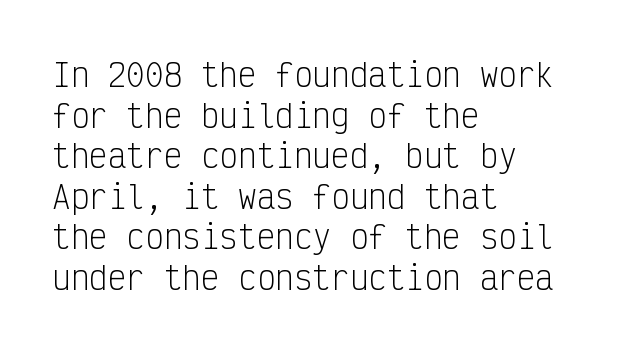
{"serif": "no", "italic": "no", "bold": "no", "weight": "light", "width": "condensed", "stroke_contrast": "low", "x_height": "medium", "monospaced": "yes", "underline": "no", "align": "left", "line_spacing": "normal", "line_spacing_ratio": 1.31, "letter_spacing": "normal", "letter_spacing_em": 0.0, "glyph_px": 31}
